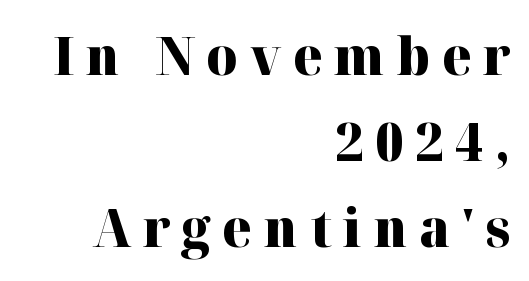
Q: Is the text bold? A: Yes.
Q: Is the text italic (slanted)? A: No, it is upright.
Q: Is the typeface a serif or a sans-serif typeface? A: Serif.
Q: Is the text underlined? A: No.
Q: How is the paragraph aligned? A: Right-aligned.
Q: Is the spacing between letters normal or unusually wide? A: Unusually wide.
Q: Is the spacing between lines tight, normal or loose? A: Normal.
Q: Width (condensed, normal, or wide)? A: Normal.
Q: Stroke contrast? A: High.
Q: x-height? A: Medium.
Q: Monospaced? A: No.
